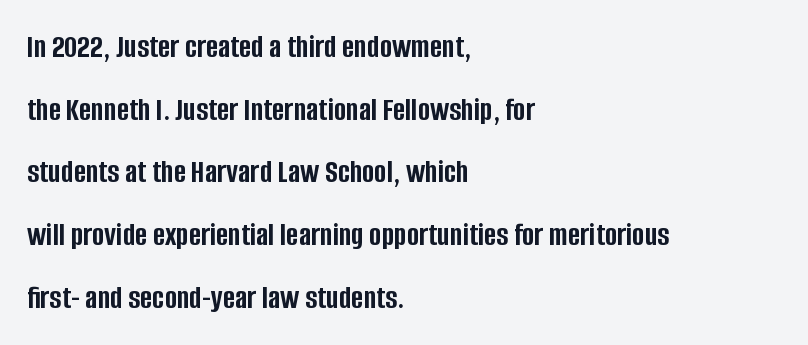
Q: Is the text bold? A: Yes.
Q: Is the text italic (slanted)? A: No, it is upright.
Q: Is the typeface a serif or a sans-serif typeface? A: Sans-serif.
Q: Is the text underlined? A: No.
Q: How is the paragraph aligned? A: Left-aligned.
Q: Is the spacing between letters normal or unusually wide? A: Normal.
Q: Is the spacing between lines tight, normal or loose? A: Loose.
Q: Width (condensed, normal, or wide)? A: Condensed.
Q: Stroke contrast? A: Low.
Q: x-height? A: Large.
Q: Monospaced? A: No.
